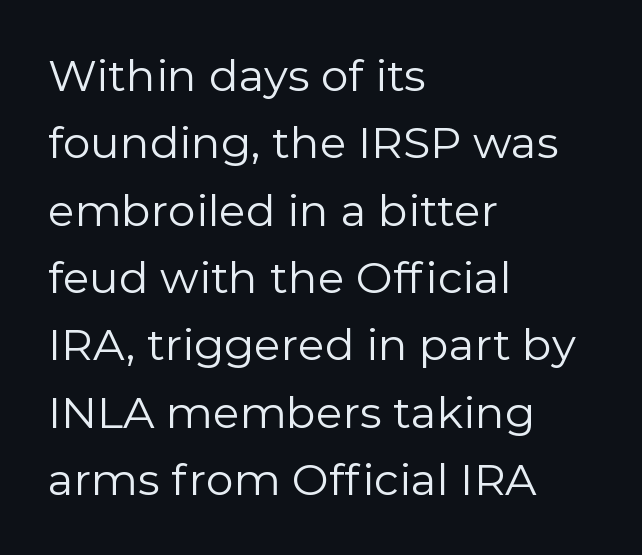
Q: Is the text bold? A: No.
Q: Is the text italic (slanted)? A: No, it is upright.
Q: Is the typeface a serif or a sans-serif typeface? A: Sans-serif.
Q: Is the text underlined? A: No.
Q: How is the paragraph aligned? A: Left-aligned.
Q: Is the spacing between letters normal or unusually wide? A: Normal.
Q: Is the spacing between lines tight, normal or loose? A: Normal.
Q: Width (condensed, normal, or wide)? A: Normal.
Q: x-height? A: Medium.
Q: Monospaced? A: No.
